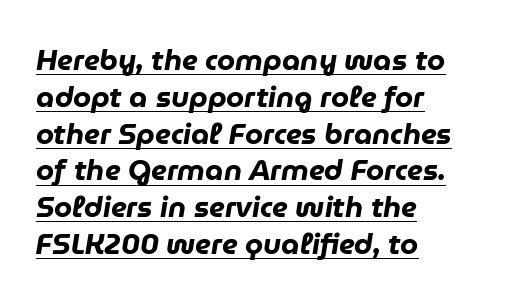
The image shows 29 px heavy type, italic (leaning right); set left-aligned, normal line spacing (1.27x), normal letter spacing, underlined; low stroke contrast and a medium x-height.
